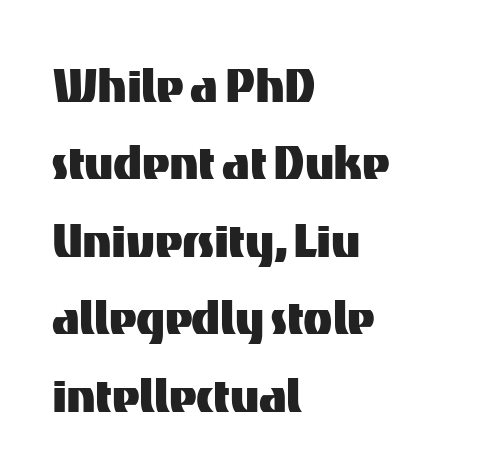
The image shows 60 px sans-serif type, upright; set left-aligned, normal line spacing (1.29x), normal letter spacing, not underlined; medium stroke contrast and a medium x-height.
